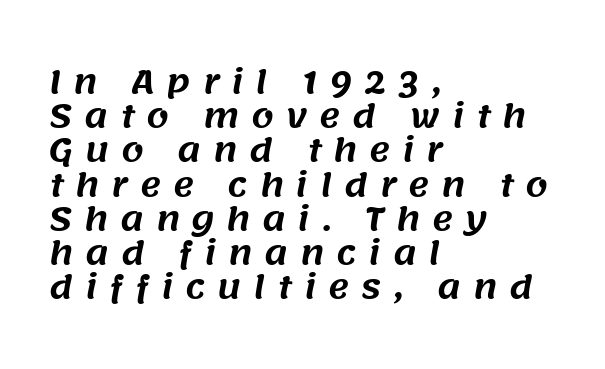
The image shows 32 px sans-serif type; set left-aligned, tight line spacing (1.07x), unusually wide letter spacing (+0.37 em), not underlined; medium stroke contrast and a large x-height.
